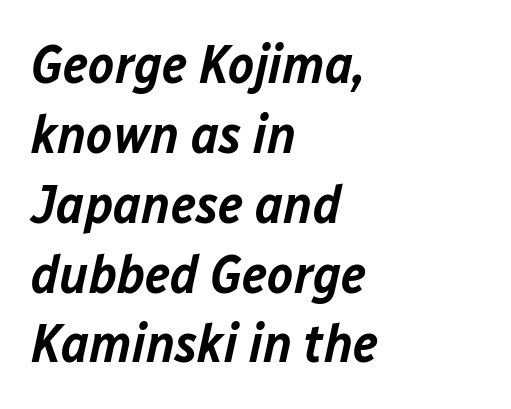
Q: Is the text bold? A: Semi-bold.
Q: Is the text italic (slanted)? A: Yes, it leans right by about 12 degrees.
Q: Is the text underlined? A: No.
Q: How is the paragraph aligned? A: Left-aligned.
Q: Is the spacing between letters normal or unusually wide? A: Normal.
Q: Is the spacing between lines tight, normal or loose? A: Normal.
Q: Width (condensed, normal, or wide)? A: Normal.
Q: Stroke contrast? A: Low.
Q: x-height? A: Medium.
Q: Monospaced? A: No.
